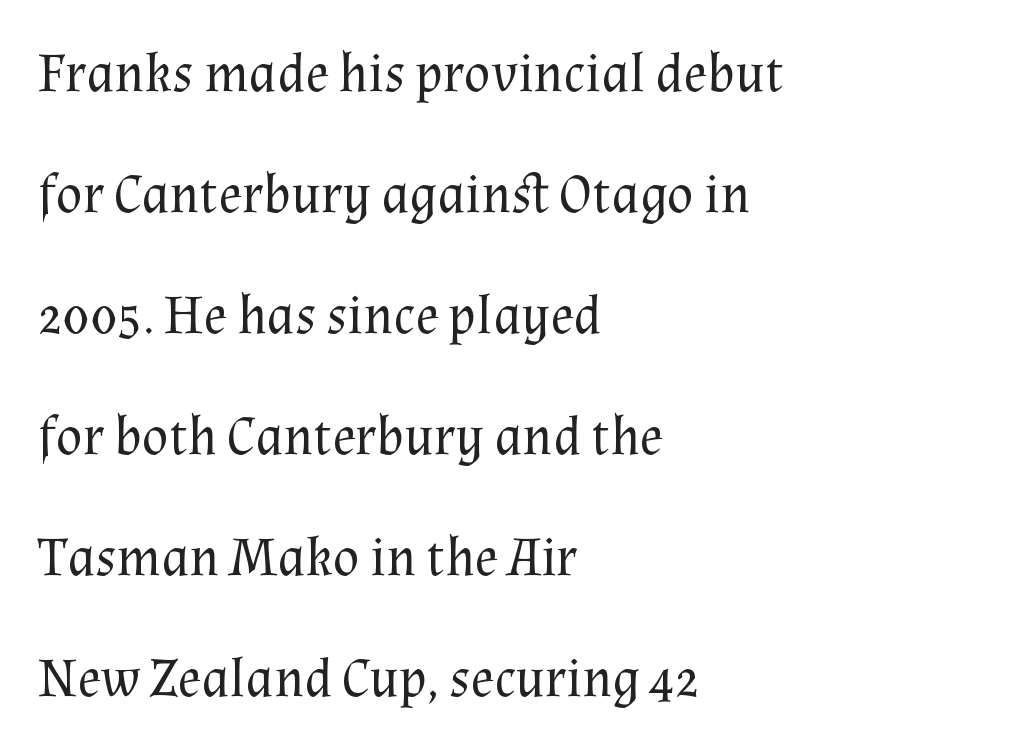
The image shows 55 px regular-weight type, upright; set left-aligned, loose line spacing (2.2x), normal letter spacing, not underlined; medium stroke contrast and a medium x-height.
